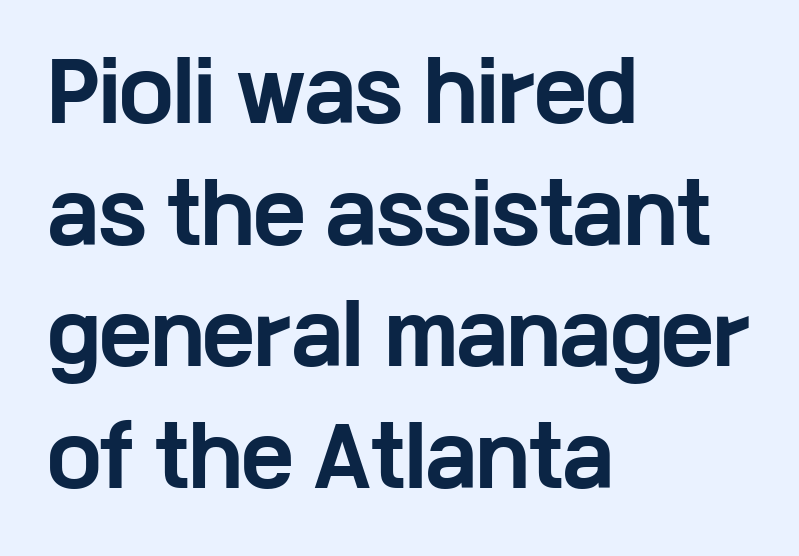
The image shows 79 px bold, wide sans-serif type, upright; set left-aligned, normal line spacing (1.54x), normal letter spacing, not underlined; low stroke contrast and a medium x-height.
